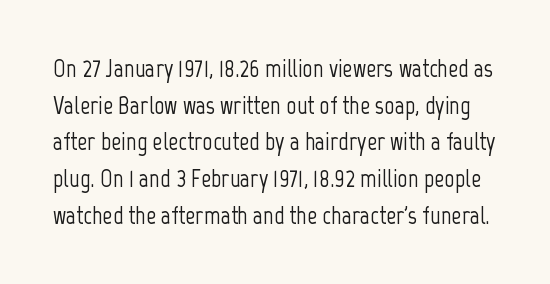
The image shows 25 px text type, upright; set normal line spacing (1.47x), normal letter spacing, not underlined.
